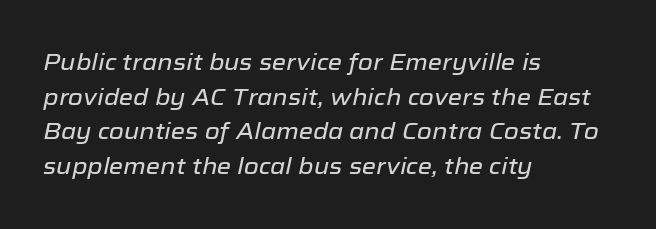
Q: Is the text italic (slanted)? A: Yes, it leans right by about 12 degrees.
Q: Is the text underlined? A: No.
Q: How is the paragraph aligned? A: Left-aligned.
Q: Is the spacing between letters normal or unusually wide? A: Normal.
Q: Is the spacing between lines tight, normal or loose? A: Normal.
